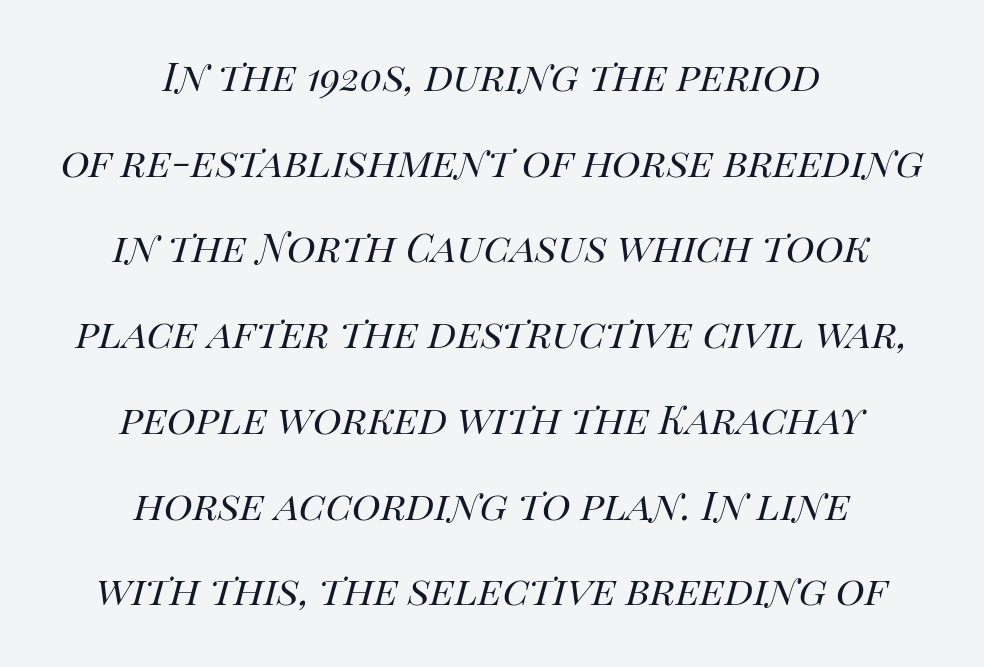
Honestly, there is no underline to notice here at all. Vertical stems look standard width or narrower in stroke. Every character sits at an angle, as italics do. If you folded the block vertically in half, each line would mirror itself in length. The face used here is proportionally spaced, like ordinary book or web type.
